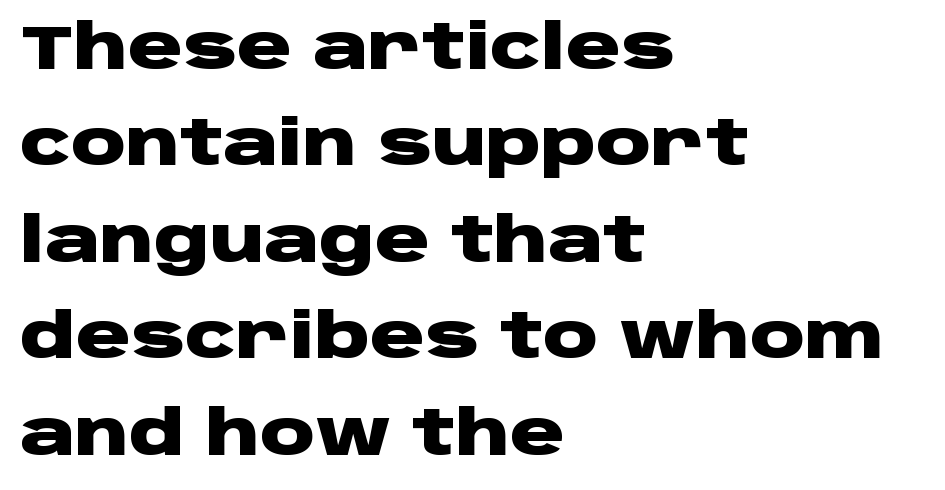
Q: Is the text bold? A: Yes.
Q: Is the text italic (slanted)? A: No, it is upright.
Q: Is the typeface a serif or a sans-serif typeface? A: Sans-serif.
Q: Is the text underlined? A: No.
Q: How is the paragraph aligned? A: Left-aligned.
Q: Is the spacing between letters normal or unusually wide? A: Normal.
Q: Is the spacing between lines tight, normal or loose? A: Normal.
Q: Width (condensed, normal, or wide)? A: Wide.
Q: Stroke contrast? A: Low.
Q: x-height? A: Large.
Q: Monospaced? A: No.
